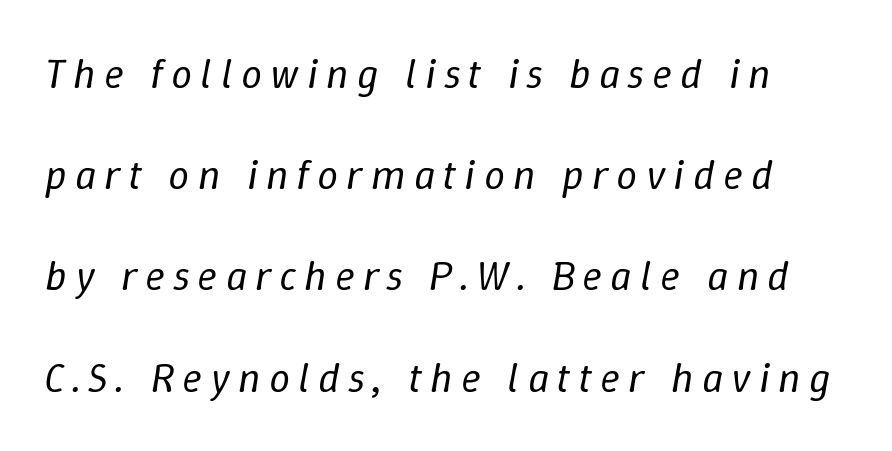
The baseline area is clear. Spacing verdict: proportional, widths tailored to each character. The specimen reads as italic at a glance. This is not heavy type; no bold has been used. One glance says open: line gaps are wider than usual.
